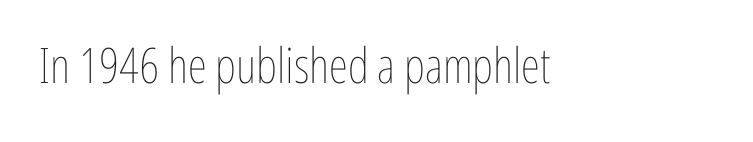
Q: Is the text bold? A: No.
Q: Is the text italic (slanted)? A: No, it is upright.
Q: Is the text underlined? A: No.
Q: Is the spacing between letters normal or unusually wide? A: Normal.
Q: Width (condensed, normal, or wide)? A: Condensed.
Q: Stroke contrast? A: Low.
Q: x-height? A: Medium.
Q: Monospaced? A: No.
